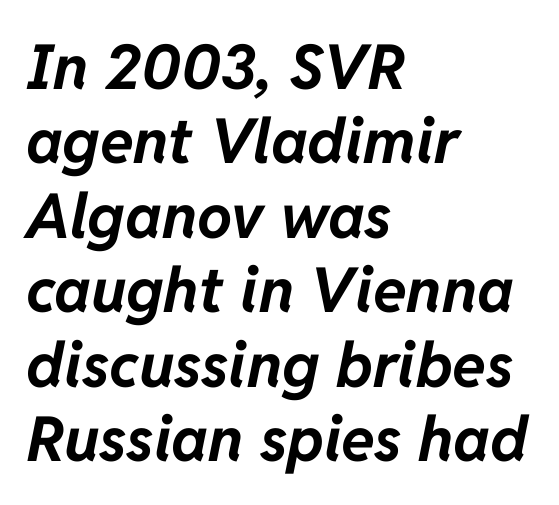
The image shows 62 px bold type, italic (leaning right); set left-aligned, line spacing 1.2x, normal letter spacing, not underlined; low stroke contrast and a medium x-height.
